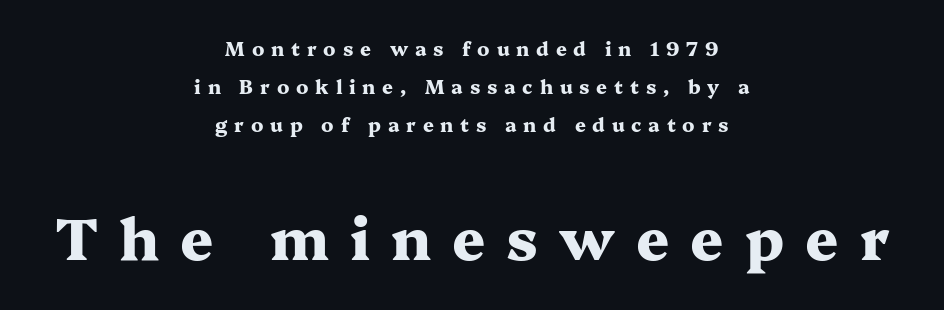
The letters in the lower block stand taller than those in the block above. In terms of leading, this rendering errs on the spacious side. The zone under the glyphs is completely vacant. Unlike italic type, these characters show no tilt at all. Varying glyph widths throughout — classic text-font behaviour.
